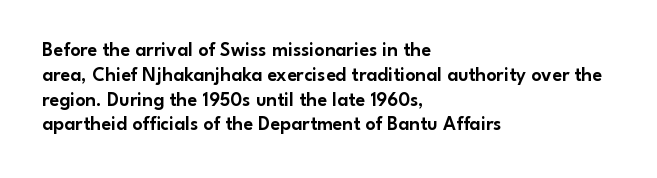
The image shows 20 px text type, upright; set left-aligned, line spacing 1.24x, normal letter spacing, not underlined.
